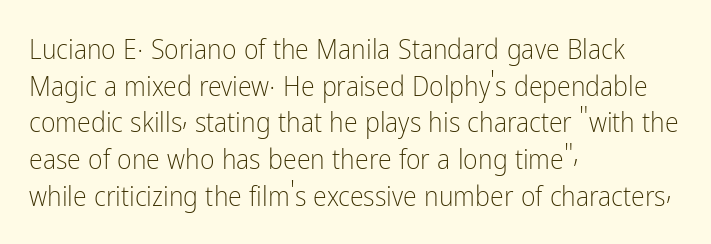
Q: Is the text bold? A: No.
Q: Is the text italic (slanted)? A: No, it is upright.
Q: Is the typeface a serif or a sans-serif typeface? A: Sans-serif.
Q: Is the text underlined? A: No.
Q: How is the paragraph aligned? A: Left-aligned.
Q: Is the spacing between letters normal or unusually wide? A: Normal.
Q: Is the spacing between lines tight, normal or loose? A: Normal.
Q: Width (condensed, normal, or wide)? A: Condensed.
Q: Stroke contrast? A: Low.
Q: x-height? A: Medium.
Q: Monospaced? A: No.
